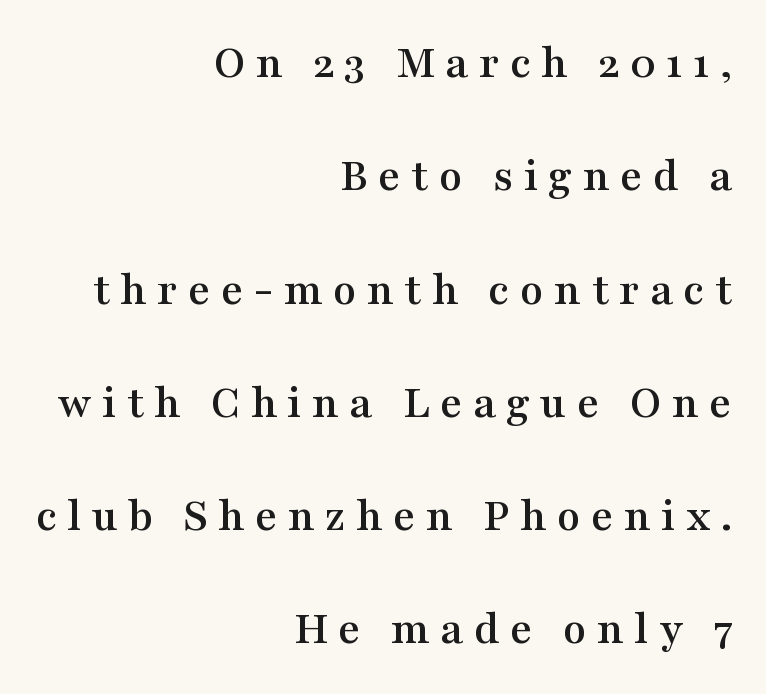
{"serif": "yes", "italic": "no", "width": "wide", "stroke_contrast": "medium", "x_height": "medium", "monospaced": "no", "underline": "no", "align": "right", "line_spacing": "loose", "line_spacing_ratio": 2.36, "letter_spacing": "wide", "letter_spacing_em": 0.21, "glyph_px": 48}
